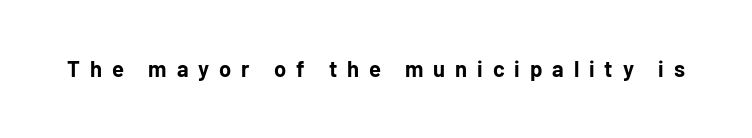
{"italic": "no", "bold": "yes", "underline": "no", "letter_spacing": "wide", "letter_spacing_em": 0.45, "glyph_px": 22}
